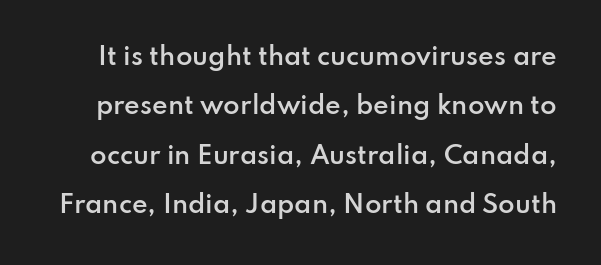
Look at the stroke-to-counter ratio: somewhat heavy, a semibold. This is the regular roman posture of the typeface. Is there much room between lines? Yes — plenty of vertical air separates them. This sample uses plain, unmodified letter spacing. Glance below the letters and you will spot only blank space.
